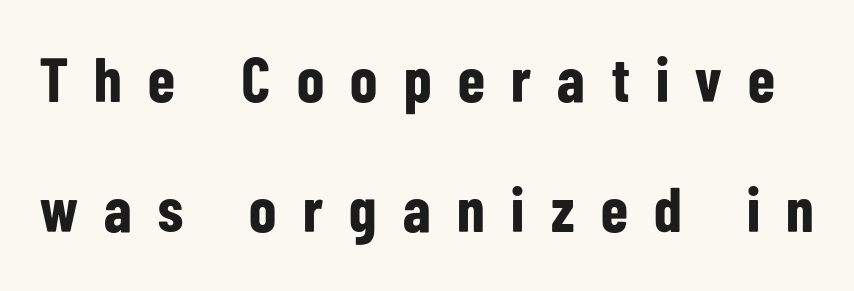
Q: Is the text bold? A: Yes.
Q: Is the text italic (slanted)? A: No, it is upright.
Q: Is the typeface a serif or a sans-serif typeface? A: Sans-serif.
Q: Is the text underlined? A: No.
Q: Is the spacing between letters normal or unusually wide? A: Unusually wide.
Q: Is the spacing between lines tight, normal or loose? A: Loose.
Q: Width (condensed, normal, or wide)? A: Condensed.
Q: Stroke contrast? A: Low.
Q: x-height? A: Medium.
Q: Monospaced? A: No.
